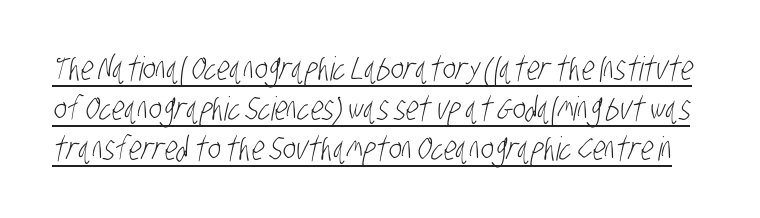
Quick note: underline on. Serif or sans? Sans — the stroke terminals are bare. The face used here is proportionally spaced, like ordinary book or web type. A typesetter would call this zero additional tracking. Compared with a typical body face, this is equally light or lighter still.
